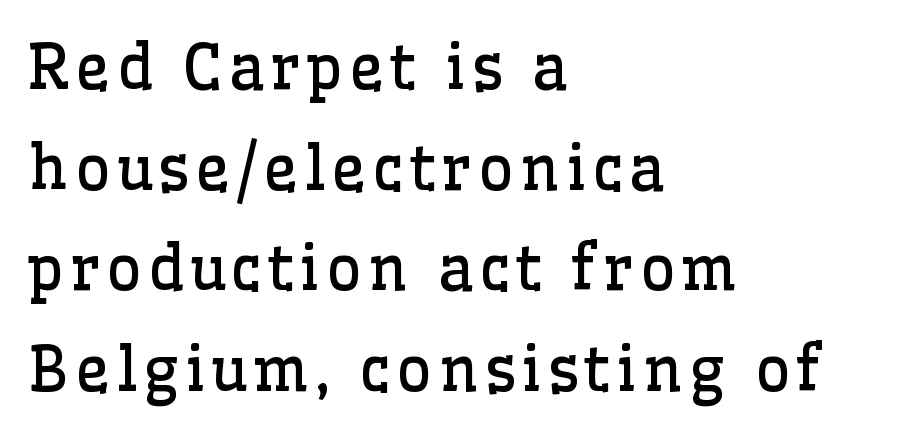
{"serif": "yes", "italic": "no", "bold": "no", "weight": "regular", "width": "normal", "stroke_contrast": "low", "x_height": "medium", "monospaced": "no", "underline": "no", "align": "left", "line_spacing": "normal", "line_spacing_ratio": 1.65, "glyph_px": 61}
